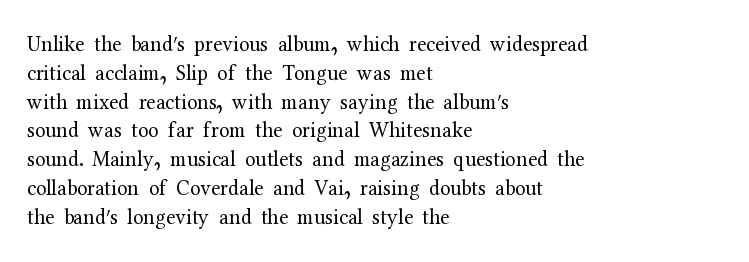
Each new line begins a customary step beneath the previous one. Stems here are at most as thick as an everyday book face. Words appear dense and cohesive because spacing is normal. Descenders hang freely into open space. The axis of the letterforms is exactly vertical.
